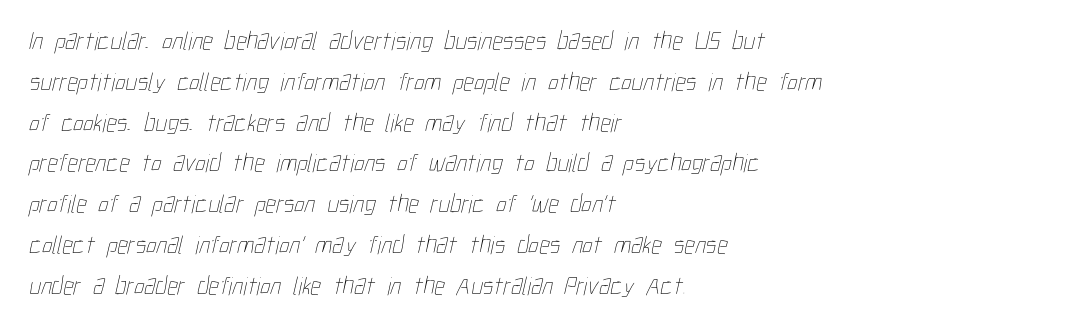
The passage shown stacks its lines at a standard gap. The characters are drawn with everyday or finer stroke widths. Line starts are locked; line ends wander. A typesetter would call this zero additional tracking. The zone under the glyphs is completely vacant.
